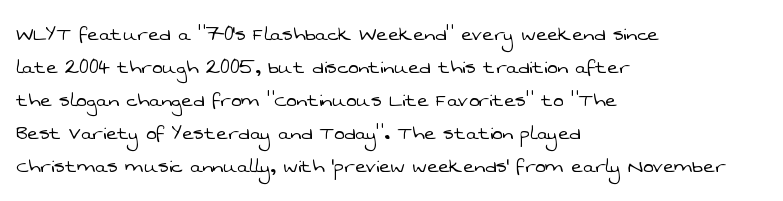
Type without underlining. Successive baselines arrive at the customary interval. The typesetting does not lean heavy: it is not bold. The text block is weighted toward the left margin, trailing off unevenly rightward. The horizontal fit of the characters is conventional and even.
